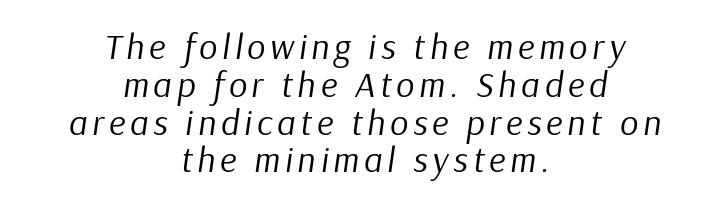
The image shows 36 px regular-weight type, italic (leaning right); set centered, tight line spacing (1.05x), not underlined; low stroke contrast and a medium x-height.
